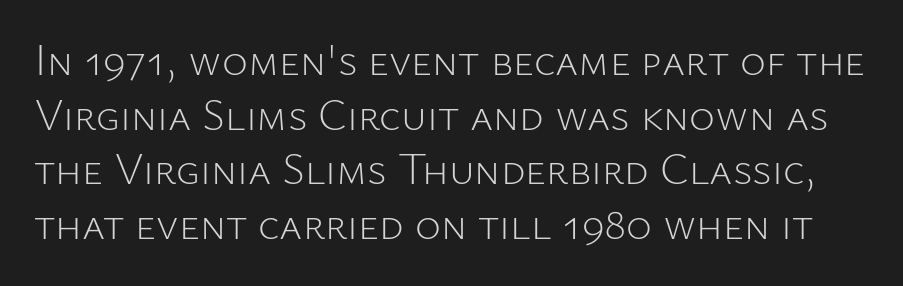
{"serif": "no", "italic": "no", "bold": "no", "weight": "light", "width": "normal", "stroke_contrast": "low", "x_height": "medium", "monospaced": "no", "underline": "no", "line_spacing_ratio": 1.24, "letter_spacing": "normal", "letter_spacing_em": 0.0, "glyph_px": 44}
